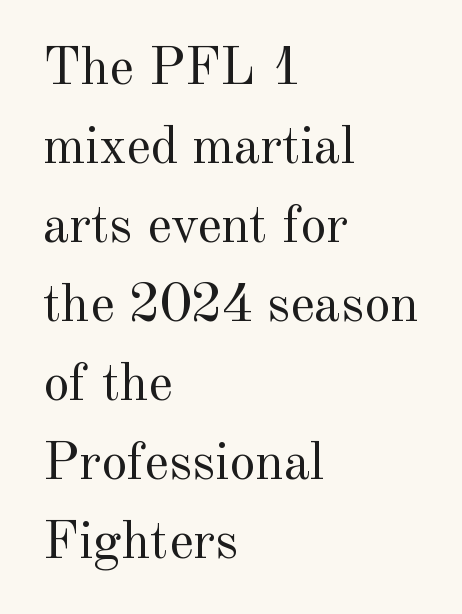
Q: Is the text bold? A: No.
Q: Is the text italic (slanted)? A: No, it is upright.
Q: Is the typeface a serif or a sans-serif typeface? A: Serif.
Q: Is the text underlined? A: No.
Q: How is the paragraph aligned? A: Left-aligned.
Q: Is the spacing between letters normal or unusually wide? A: Normal.
Q: Is the spacing between lines tight, normal or loose? A: Normal.
Q: Width (condensed, normal, or wide)? A: Normal.
Q: x-height? A: Small.
Q: Monospaced? A: No.
